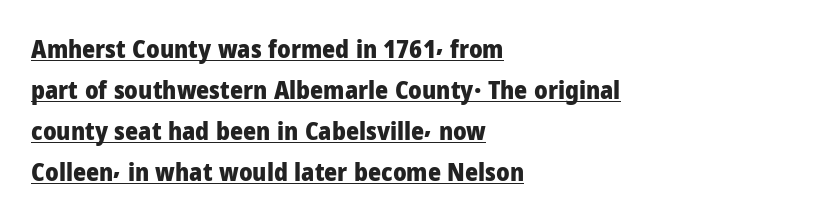
Ordinary non-slanted type is in use. Horizontal bands of white between lines are of average thickness. Typesetter's note: full bold, strokes at maximum text heaviness. Check the space under the baseline: a stroke is drawn there. Where is the straight margin? On the left. Each word holds together tightly as a unit, with standard inter-letter gaps.
